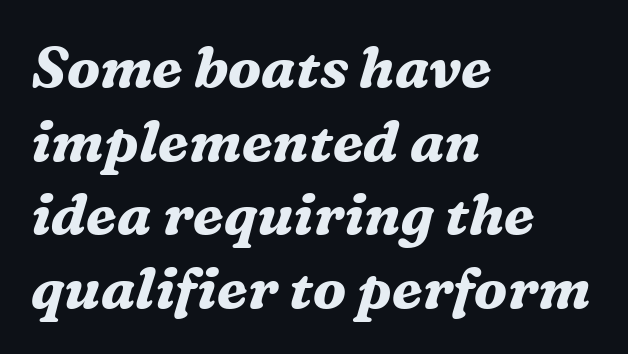
{"serif": "yes", "italic": "yes", "lean": "right", "slant_degrees": 16, "bold": "yes", "weight": "bold", "width": "normal", "stroke_contrast": "medium", "x_height": "medium", "monospaced": "no", "underline": "no", "align": "left", "line_spacing": "normal", "line_spacing_ratio": 1.29, "letter_spacing": "normal", "letter_spacing_em": 0.0, "glyph_px": 57}
